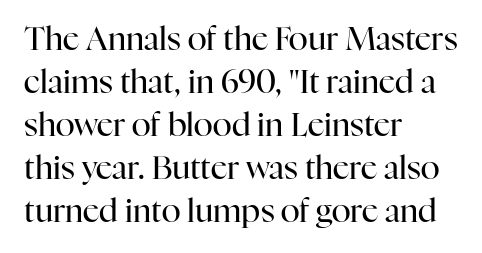
Q: Is the text bold? A: No.
Q: Is the text italic (slanted)? A: No, it is upright.
Q: Is the typeface a serif or a sans-serif typeface? A: Serif.
Q: Is the text underlined? A: No.
Q: How is the paragraph aligned? A: Left-aligned.
Q: Is the spacing between letters normal or unusually wide? A: Normal.
Q: Is the spacing between lines tight, normal or loose? A: Normal.
Q: Width (condensed, normal, or wide)? A: Normal.
Q: Stroke contrast? A: High.
Q: x-height? A: Medium.
Q: Monospaced? A: No.
